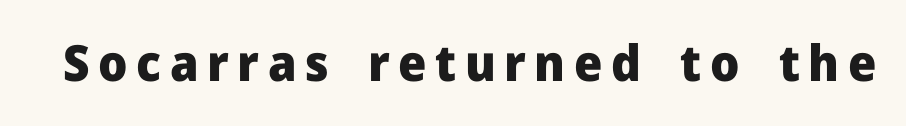
{"serif": "no", "italic": "no", "bold": "yes", "weight": "heavy", "width": "normal", "stroke_contrast": "low", "x_height": "medium", "monospaced": "no", "underline": "no", "glyph_px": 50}
